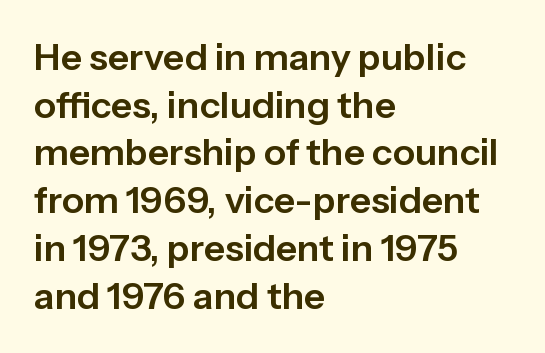
{"serif": "no", "italic": "no", "width": "normal", "stroke_contrast": "low", "x_height": "medium", "monospaced": "no", "underline": "no", "align": "left", "line_spacing": "normal", "line_spacing_ratio": 1.29, "letter_spacing": "normal", "letter_spacing_em": 0.0, "glyph_px": 37}
